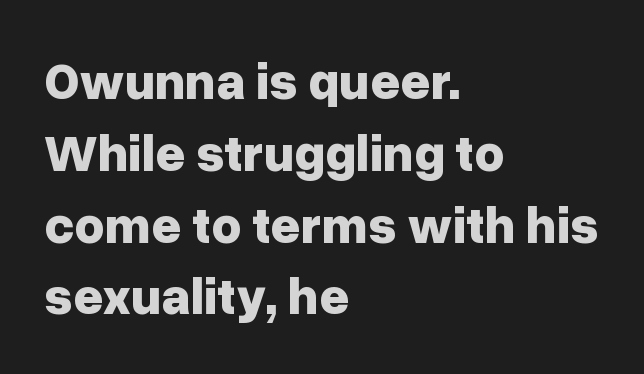
Q: Is the text bold? A: Yes.
Q: Is the text italic (slanted)? A: No, it is upright.
Q: Is the typeface a serif or a sans-serif typeface? A: Sans-serif.
Q: Is the text underlined? A: No.
Q: How is the paragraph aligned? A: Left-aligned.
Q: Is the spacing between letters normal or unusually wide? A: Normal.
Q: Is the spacing between lines tight, normal or loose? A: Normal.
Q: Width (condensed, normal, or wide)? A: Normal.
Q: Stroke contrast? A: Low.
Q: x-height? A: Medium.
Q: Monospaced? A: No.
